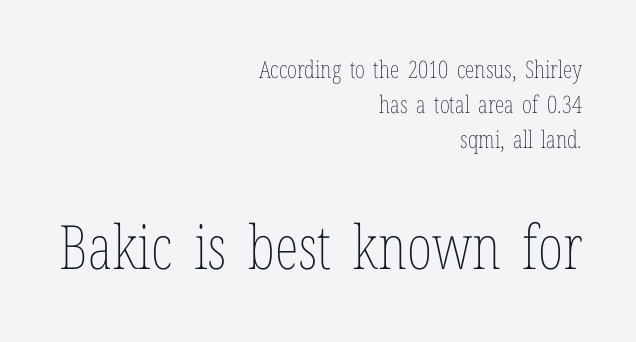
Q: Is the text bold? A: No.
Q: Is the text italic (slanted)? A: No, it is upright.
Q: Is the text underlined? A: No.
Q: How is the paragraph aligned? A: Right-aligned.
Q: Is the spacing between letters normal or unusually wide? A: Normal.
Q: Is the spacing between lines tight, normal or loose? A: Normal.
Q: Which block of text is set in a larger size, the first (top) or the second (bottom)? A: The second (bottom) one.
Q: Width (condensed, normal, or wide)? A: Condensed.
Q: Stroke contrast? A: Low.
Q: x-height? A: Medium.
Q: Monospaced? A: No.
